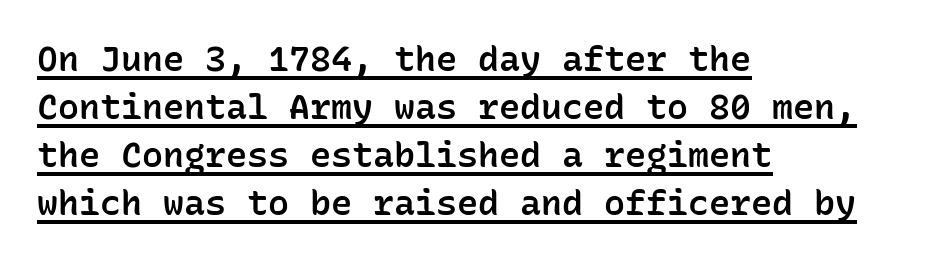
{"serif": "no", "italic": "no", "bold": "semi", "weight": "semibold", "width": "normal", "stroke_contrast": "low", "x_height": "medium", "monospaced": "yes", "underline": "yes", "align": "left", "line_spacing": "normal", "line_spacing_ratio": 1.37, "letter_spacing": "normal", "letter_spacing_em": 0.0, "glyph_px": 35}
